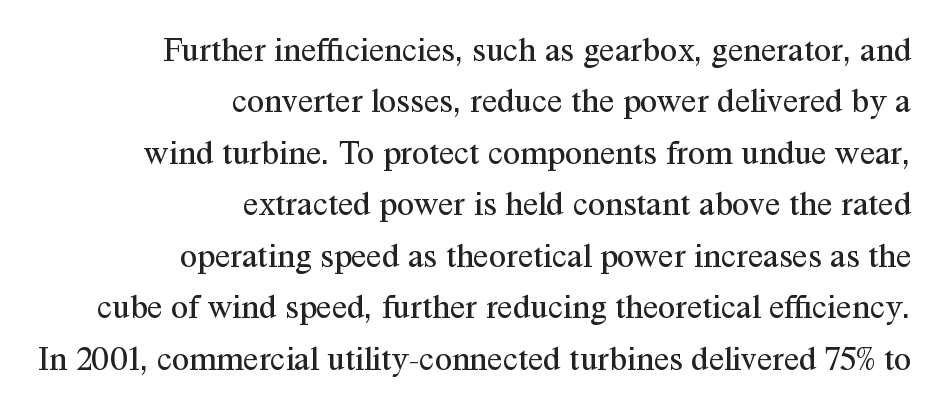
Beneath every word, the page is bare. Yep, those are serifs on the letters. Caption: standard tracking, unaltered. Layout note: lines flush right.
